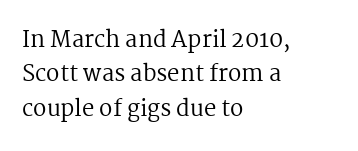
The specimen reads as upright at a glance. Is the stroke heavy? The answer is a plain regular-or-lighter. Clear beneath every line of the passage. Notice how descenders clear the ascenders below comfortably — that's standard leading.
